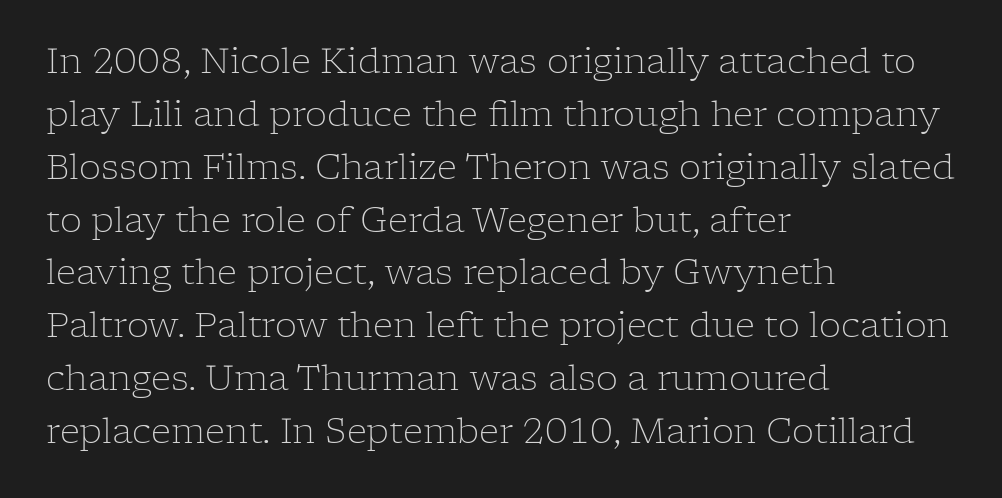
Words appear dense and cohesive because spacing is normal. Rows of type keep a routine distance in the vertical direction. Unmarked baselines from the first word to the last. Visually the block forms a straight wall on the left and a jagged coastline on the right. Type style note: has serifs. These glyphs show unthickened strokes, regular width or finer.
